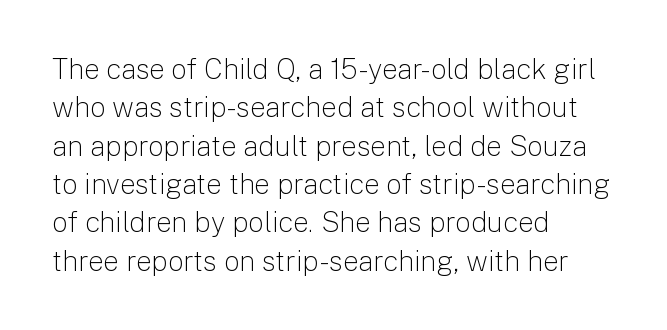
The image shows 28 px light sans-serif type, upright; set left-aligned, normal line spacing (1.37x), normal letter spacing, not underlined; low stroke contrast and a medium x-height.
